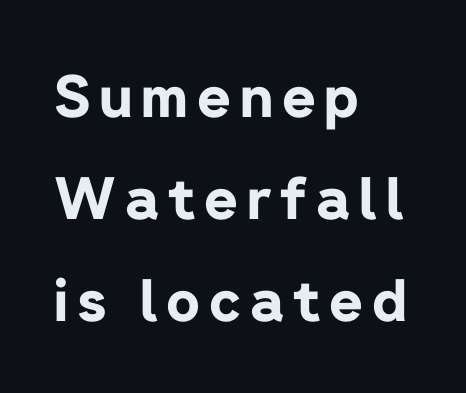
{"serif": "no", "italic": "no", "bold": "yes", "weight": "bold", "width": "normal", "stroke_contrast": "low", "x_height": "medium", "monospaced": "no", "underline": "no", "align": "left", "line_spacing_ratio": 1.76, "glyph_px": 58}
